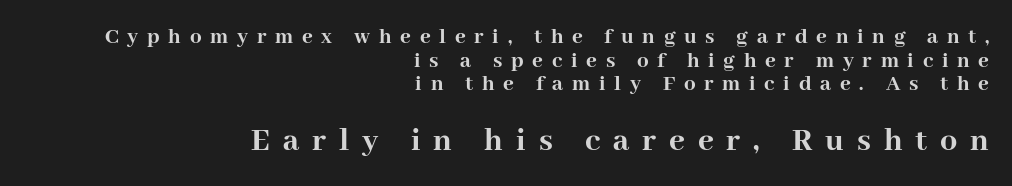
Top chunk: small. Bottom chunk: large. The designer went with a serif here, giving each stem small feet. The letters stand upright; this is a roman face. Between one letter and the next there's a generous, obvious gap. Line ends are locked; line starts wander.
